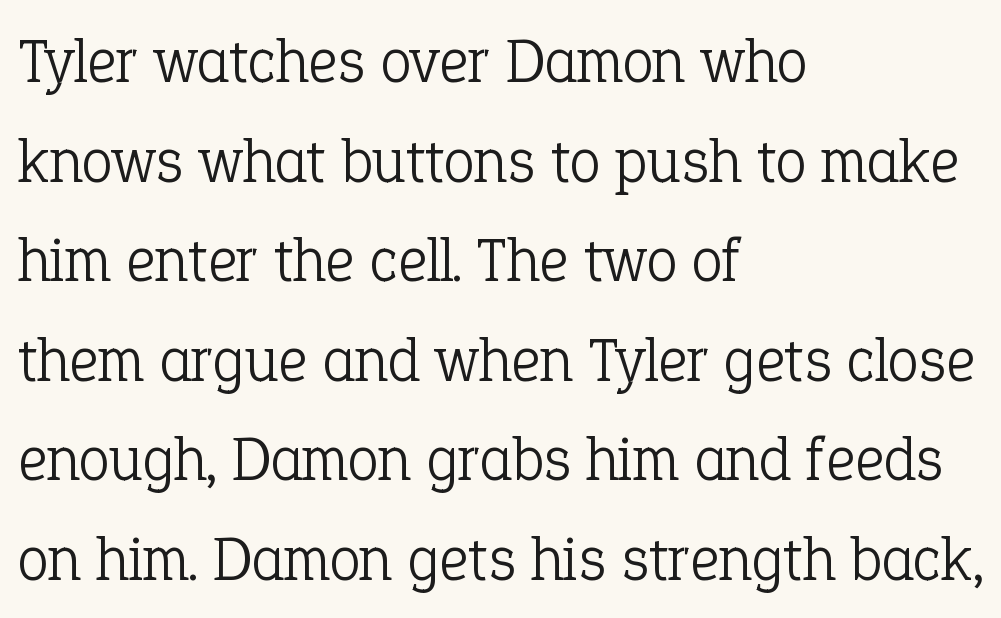
{"serif": "yes", "italic": "no", "bold": "no", "weight": "light", "width": "normal", "stroke_contrast": "low", "x_height": "medium", "monospaced": "no", "underline": "no", "align": "left", "line_spacing": "normal", "line_spacing_ratio": 1.58, "letter_spacing": "normal", "letter_spacing_em": 0.0, "glyph_px": 63}
